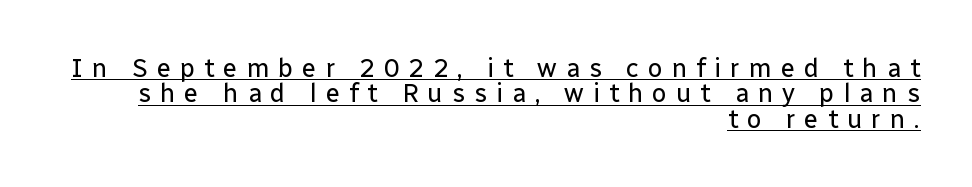
{"italic": "no", "bold": "no", "underline": "yes", "align": "right", "line_spacing": "tight", "line_spacing_ratio": 0.98, "letter_spacing": "wide", "letter_spacing_em": 0.34, "glyph_px": 26}
